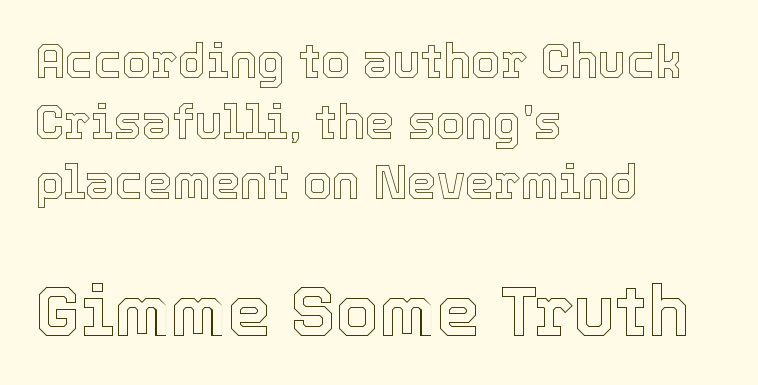
{"italic": "no", "width": "normal", "x_height": "medium", "monospaced": "no", "underline": "no", "align": "left", "line_spacing": "normal", "line_spacing_ratio": 1.29, "letter_spacing": "normal", "letter_spacing_em": 0.0, "larger_block": "second", "size_ratio": 1.49, "glyph_px": 70}
